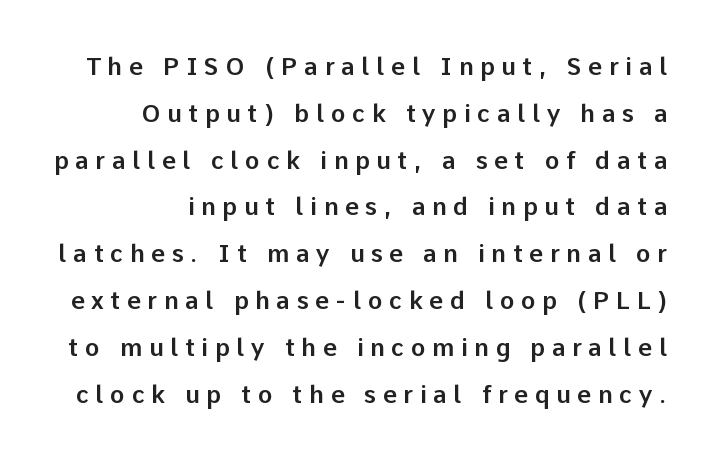
{"italic": "no", "underline": "no", "line_spacing": "loose", "line_spacing_ratio": 1.95, "letter_spacing": "wide", "letter_spacing_em": 0.28, "glyph_px": 24}
